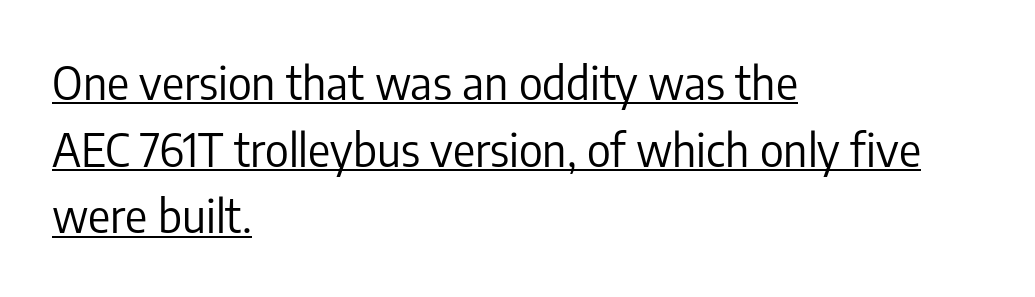
{"serif": "no", "italic": "no", "bold": "no", "weight": "regular", "width": "condensed", "stroke_contrast": "low", "x_height": "medium", "monospaced": "no", "underline": "yes", "align": "left", "line_spacing": "normal", "line_spacing_ratio": 1.45, "letter_spacing": "normal", "letter_spacing_em": 0.0, "glyph_px": 46}
